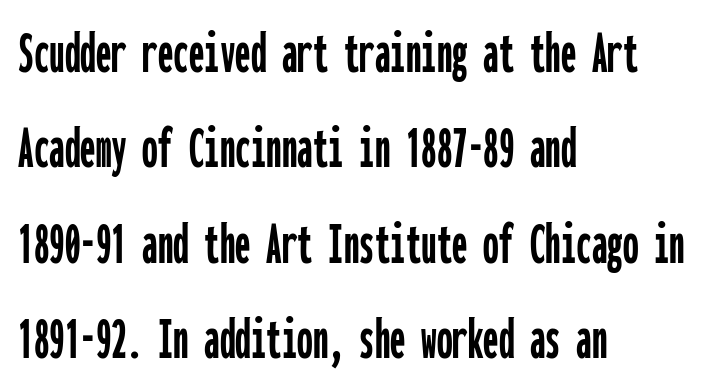
The image shows 62 px condensed sans-serif type, upright, monospaced; set left-aligned, normal line spacing (1.54x), normal letter spacing, not underlined; low stroke contrast and a medium x-height.
